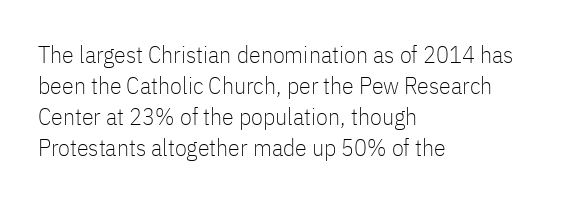
The image shows 24 px text type, upright; set left-aligned, normal line spacing (1.29x), normal letter spacing, not underlined.
